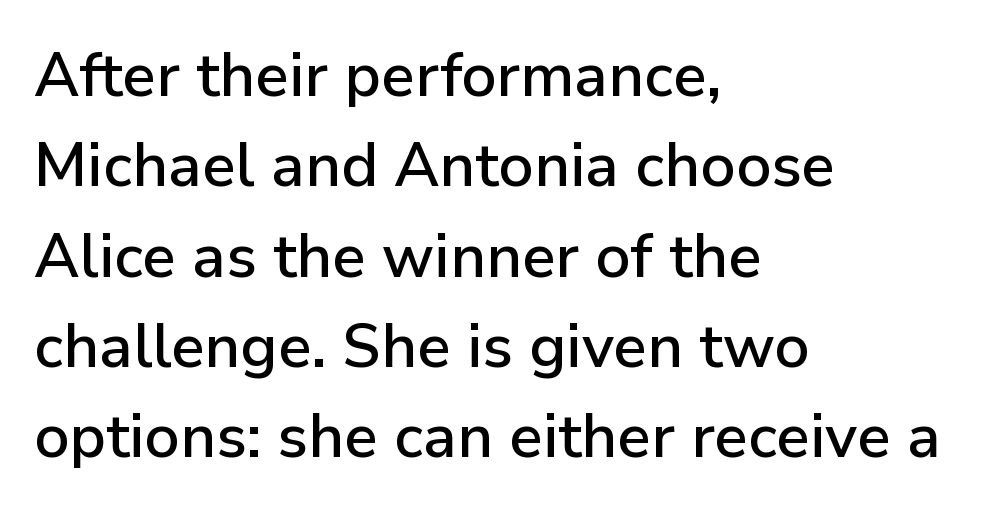
Compared with typical body copy, the letter spacing here is the same. Leading matches the norm, producing a regular column. Looks like regular typesetting: each glyph gets only the width it needs. You can tell from the bare stems that sans-serif type was used.
